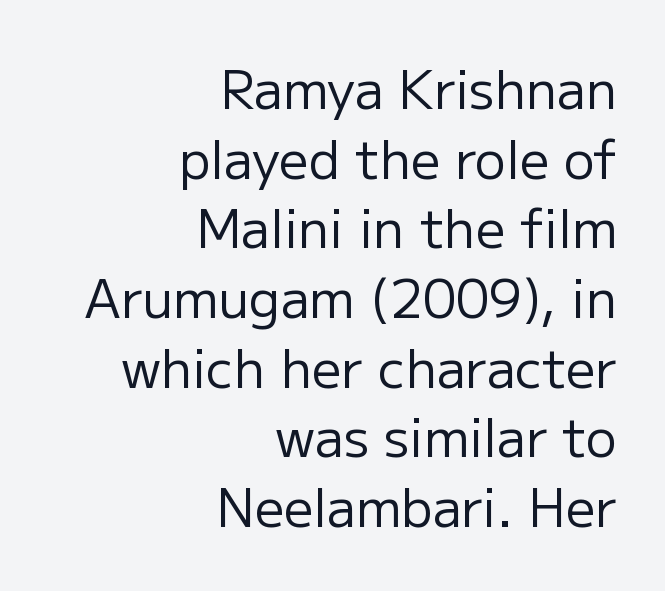
Q: Is the text bold? A: No.
Q: Is the text italic (slanted)? A: No, it is upright.
Q: Is the typeface a serif or a sans-serif typeface? A: Sans-serif.
Q: Is the text underlined? A: No.
Q: How is the paragraph aligned? A: Right-aligned.
Q: Is the spacing between letters normal or unusually wide? A: Normal.
Q: Is the spacing between lines tight, normal or loose? A: Normal.
Q: Width (condensed, normal, or wide)? A: Normal.
Q: Stroke contrast? A: Low.
Q: x-height? A: Medium.
Q: Monospaced? A: No.
